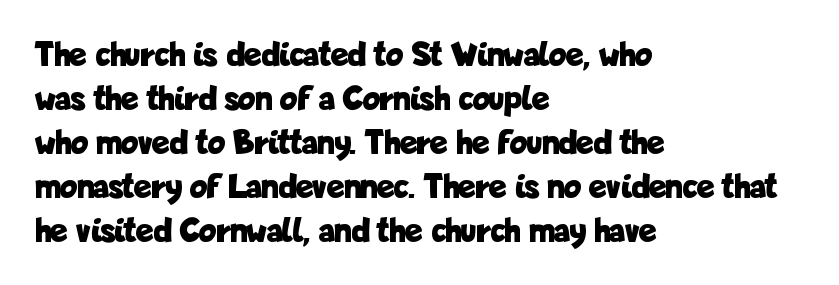
The image shows 36 px bold, condensed sans-serif type, upright; set left-aligned, line spacing 1.22x, normal letter spacing, not underlined; low stroke contrast and a medium x-height.
